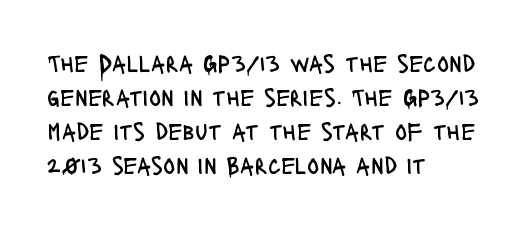
The image shows 25 px text type, upright; set left-aligned, normal line spacing (1.36x), normal letter spacing, not underlined.
